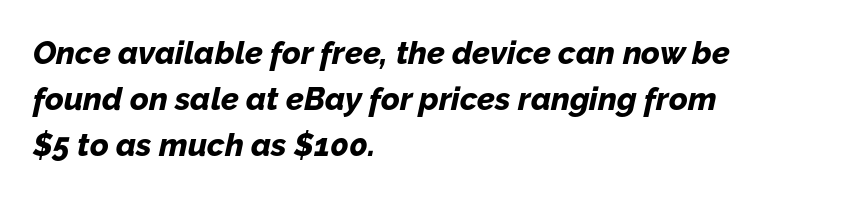
The image shows 32 px bold type, italic (leaning right); set left-aligned, normal line spacing (1.43x), normal letter spacing, not underlined; low stroke contrast and a medium x-height.
